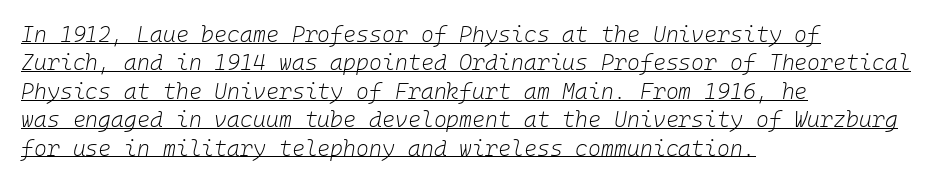
Q: Is the text bold? A: No.
Q: Is the text italic (slanted)? A: Yes, it leans right by about 10 degrees.
Q: Is the text underlined? A: Yes.
Q: How is the paragraph aligned? A: Left-aligned.
Q: Is the spacing between letters normal or unusually wide? A: Normal.
Q: Is the spacing between lines tight, normal or loose? A: Normal.
